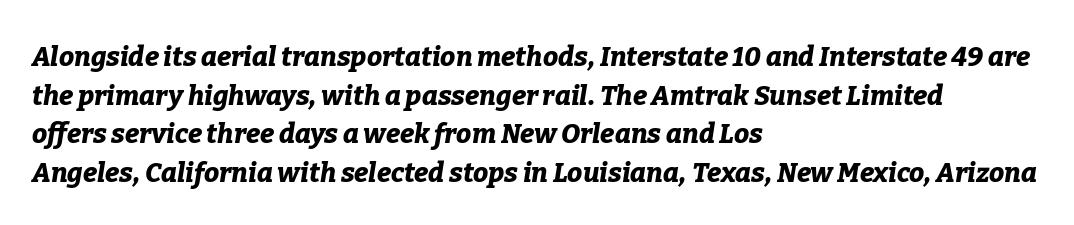
Q: Is the text bold? A: Yes.
Q: Is the text italic (slanted)? A: Yes, it leans right by about 9 degrees.
Q: Is the text underlined? A: No.
Q: How is the paragraph aligned? A: Left-aligned.
Q: Is the spacing between letters normal or unusually wide? A: Normal.
Q: Is the spacing between lines tight, normal or loose? A: Normal.
